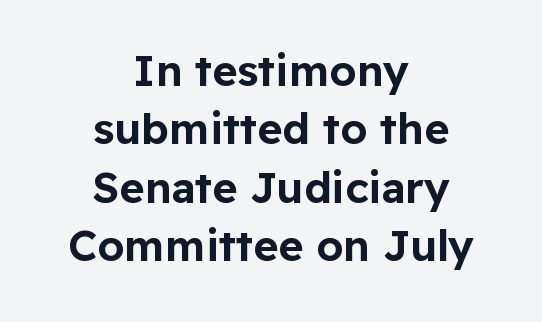
{"serif": "no", "italic": "no", "width": "normal", "stroke_contrast": "low", "x_height": "medium", "monospaced": "no", "underline": "no", "align": "center", "line_spacing": "normal", "line_spacing_ratio": 1.36, "letter_spacing": "normal", "letter_spacing_em": 0.0, "glyph_px": 43}
